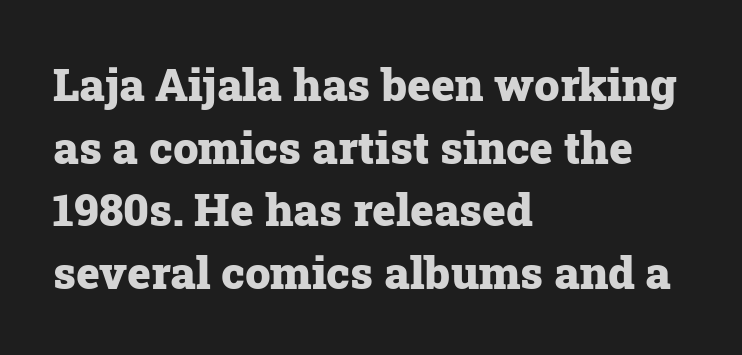
The image shows 45 px heavy serif type, upright; set left-aligned, normal line spacing (1.39x), normal letter spacing, not underlined; low stroke contrast and a medium x-height.
